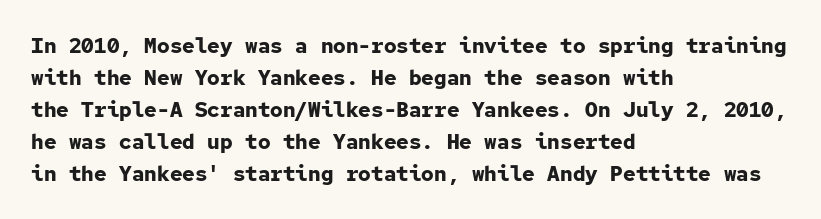
{"italic": "no", "bold": "yes", "underline": "no", "align": "left", "line_spacing": "normal", "line_spacing_ratio": 1.52, "letter_spacing": "normal", "letter_spacing_em": 0.0, "glyph_px": 21}
